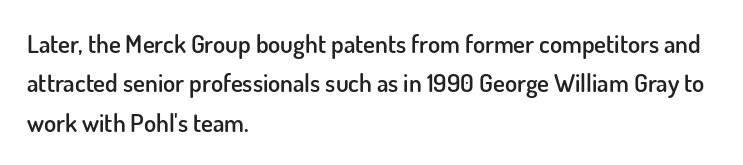
Underlining? Definitely not there. This sample uses plain, unmodified letter spacing. Is there any slant? The stems are plumb. A classic flush-left, rag-right setting is used for this passage.
